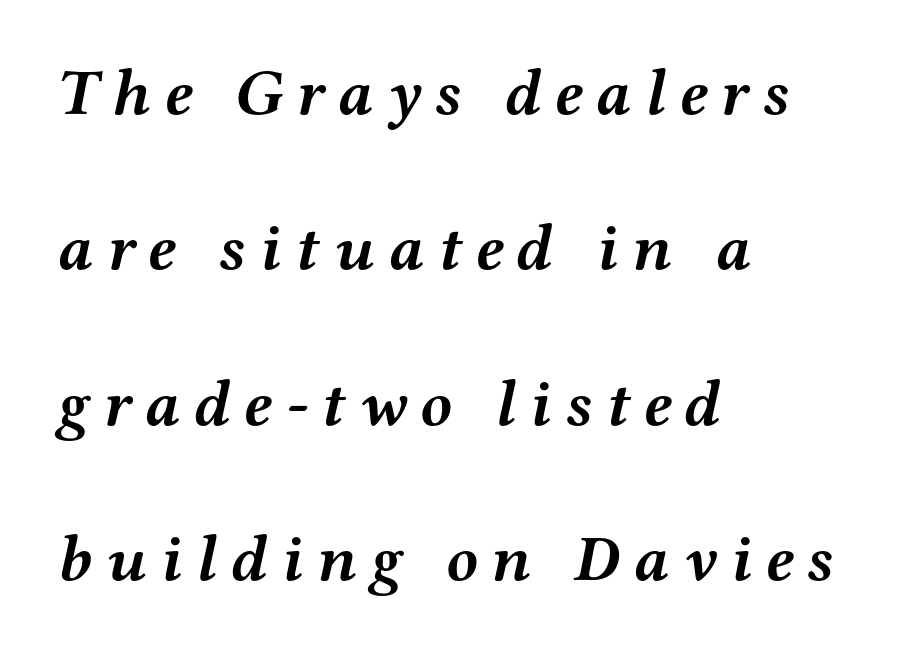
Q: Is the text bold? A: Yes.
Q: Is the text italic (slanted)? A: Yes, it leans right by about 12 degrees.
Q: Is the typeface a serif or a sans-serif typeface? A: Serif.
Q: Is the text underlined? A: No.
Q: How is the paragraph aligned? A: Left-aligned.
Q: Is the spacing between letters normal or unusually wide? A: Unusually wide.
Q: Is the spacing between lines tight, normal or loose? A: Loose.
Q: Width (condensed, normal, or wide)? A: Wide.
Q: Stroke contrast? A: Medium.
Q: x-height? A: Medium.
Q: Monospaced? A: No.
